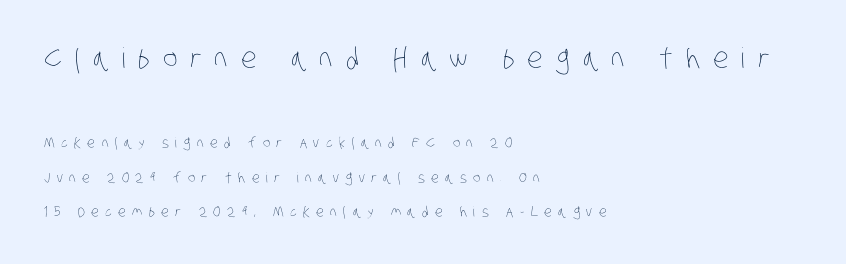
The image shows 28 px thin, condensed type; set left-aligned, loose line spacing (2.46x), unusually wide letter spacing (+0.46 em), not underlined; the first (top) block is 2.0x larger; low stroke contrast and a large x-height.
